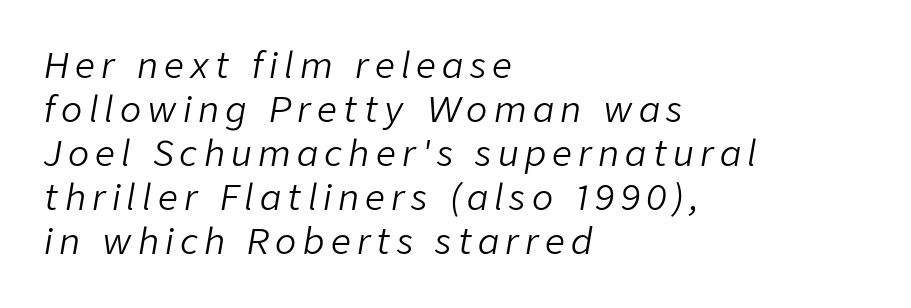
Notice how the stems are inclined rather than vertical — that's the hallmark of italics. The letters look calm and open, with moderate or lighter stems. Is there much room between lines? A standard amount, neither cramped nor airy. The paragraph shown leans on its left margin. The face used here is proportionally spaced, like ordinary book or web type.
